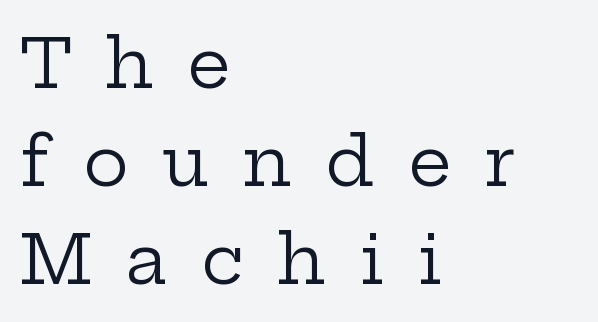
Q: Is the text bold? A: No.
Q: Is the text italic (slanted)? A: No, it is upright.
Q: Is the typeface a serif or a sans-serif typeface? A: Serif.
Q: Is the text underlined? A: No.
Q: How is the paragraph aligned? A: Left-aligned.
Q: Is the spacing between letters normal or unusually wide? A: Unusually wide.
Q: Is the spacing between lines tight, normal or loose? A: Normal.
Q: Width (condensed, normal, or wide)? A: Wide.
Q: Stroke contrast? A: Low.
Q: x-height? A: Medium.
Q: Monospaced? A: No.
